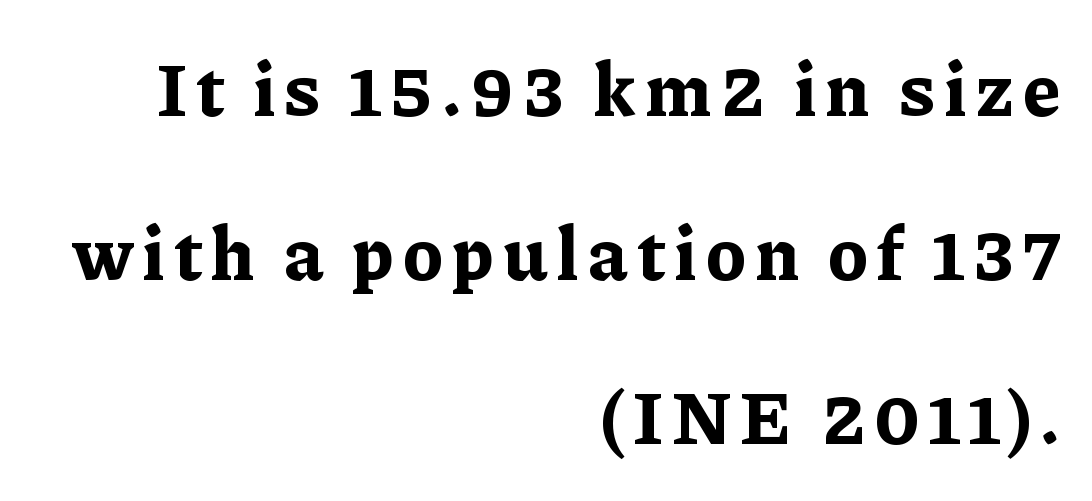
Q: Is the text bold? A: Yes.
Q: Is the text italic (slanted)? A: No, it is upright.
Q: Is the typeface a serif or a sans-serif typeface? A: Serif.
Q: Is the text underlined? A: No.
Q: How is the paragraph aligned? A: Right-aligned.
Q: Is the spacing between lines tight, normal or loose? A: Loose.
Q: Width (condensed, normal, or wide)? A: Normal.
Q: Stroke contrast? A: Low.
Q: x-height? A: Medium.
Q: Monospaced? A: No.
